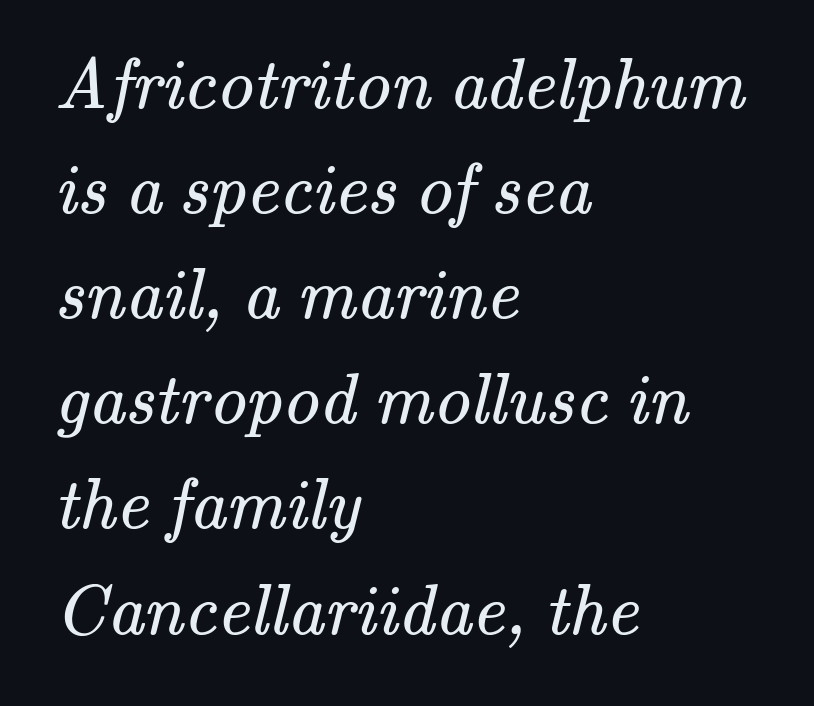
Q: Is the text bold? A: No.
Q: Is the typeface a serif or a sans-serif typeface? A: Serif.
Q: Is the text underlined? A: No.
Q: How is the paragraph aligned? A: Left-aligned.
Q: Is the spacing between letters normal or unusually wide? A: Normal.
Q: Is the spacing between lines tight, normal or loose? A: Normal.
Q: Width (condensed, normal, or wide)? A: Normal.
Q: Stroke contrast? A: Medium.
Q: x-height? A: Small.
Q: Monospaced? A: No.
